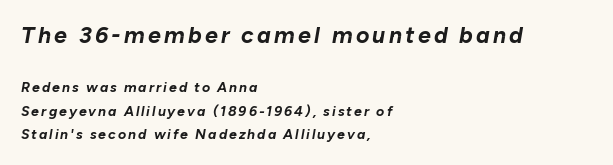
{"italic": "yes", "lean": "right", "slant_degrees": 10, "bold": "yes", "underline": "no", "align": "left", "line_spacing": "normal", "line_spacing_ratio": 1.68, "larger_block": "first", "size_ratio": 1.64, "glyph_px": 23}
